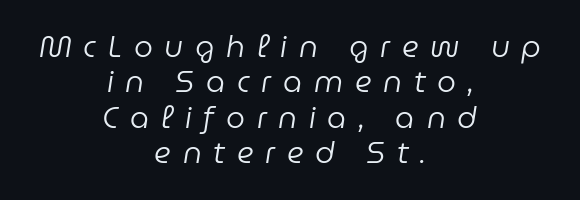
Each line is balanced around a shared central axis. The font's italic variant was chosen for this text. A typesetter would call this heavily tracked-out type. The passage shown is typed in a proportional face where columns would drift. Is the stroke heavy? The answer is a plain regular-or-lighter. Type without underlining.
